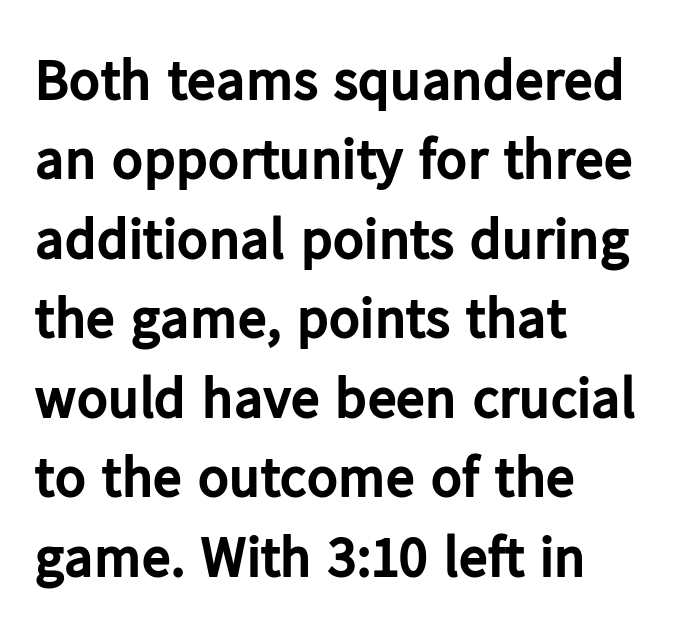
{"serif": "no", "italic": "no", "bold": "yes", "weight": "bold", "width": "normal", "stroke_contrast": "low", "x_height": "medium", "monospaced": "no", "underline": "no", "align": "left", "line_spacing": "normal", "line_spacing_ratio": 1.37, "letter_spacing": "normal", "letter_spacing_em": 0.0, "glyph_px": 58}
